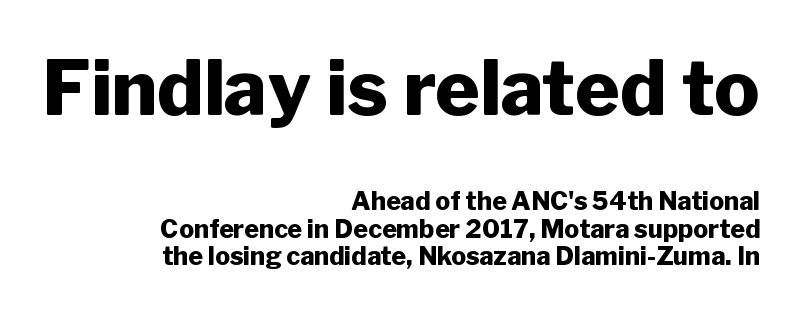
These lines huddle together more closely than default settings would place them. Proportional: the letters do not fall into vertical columns. Any mark beneath the type? The region is blank. Strokes here are thick enough to call this a true bold. The first block has been scaled up relative to the second. Look at the bottom of the vertical strokes: they stop flat, with no serifs.
